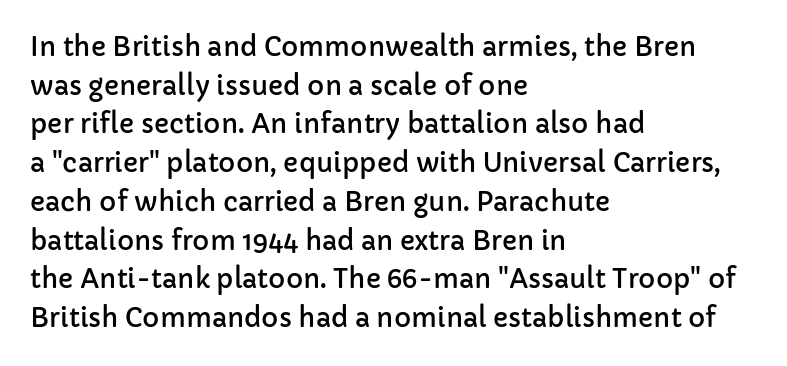
Q: Is the text italic (slanted)? A: No, it is upright.
Q: Is the text underlined? A: No.
Q: How is the paragraph aligned? A: Left-aligned.
Q: Is the spacing between letters normal or unusually wide? A: Normal.
Q: Is the spacing between lines tight, normal or loose? A: Normal.
